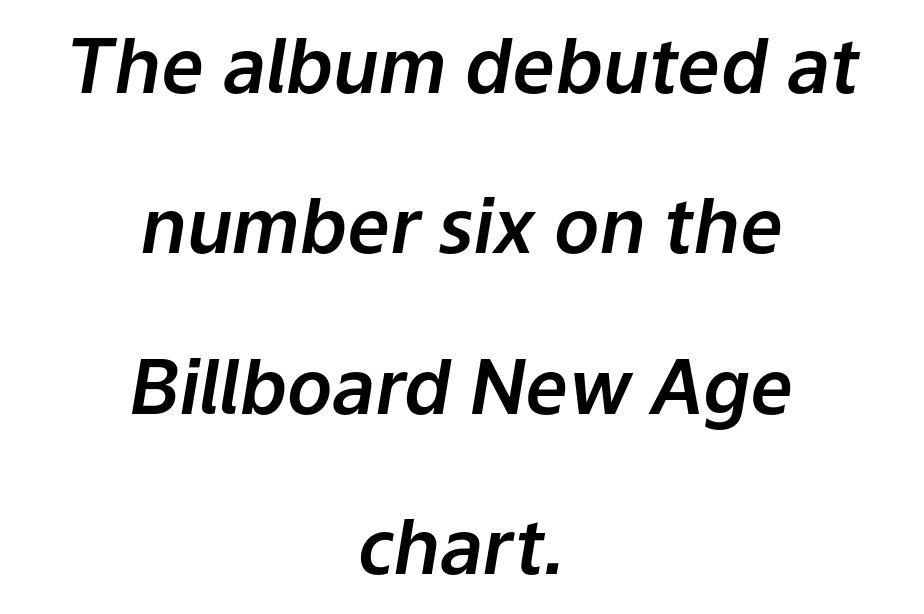
The image shows 75 px text type, italic (leaning right); set centered, loose line spacing (2.14x), normal letter spacing, not underlined; low stroke contrast and a medium x-height.
